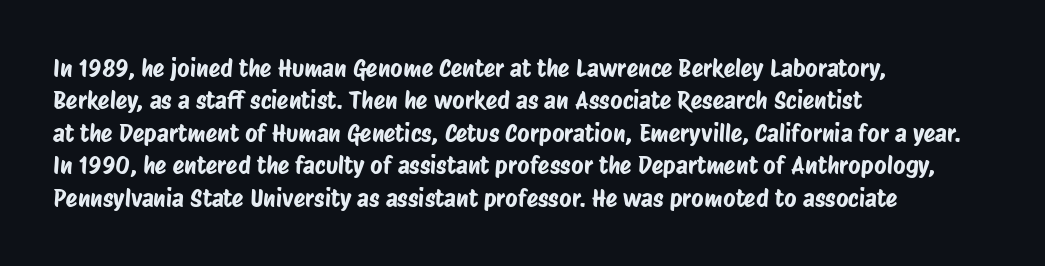
{"underline": "no", "align": "left", "line_spacing": "normal", "line_spacing_ratio": 1.35, "letter_spacing": "normal", "letter_spacing_em": 0.0, "glyph_px": 24}
